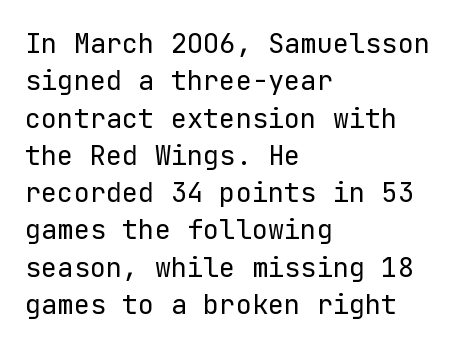
The image shows 27 px text type, upright; set left-aligned, normal line spacing (1.38x), normal letter spacing, not underlined.
